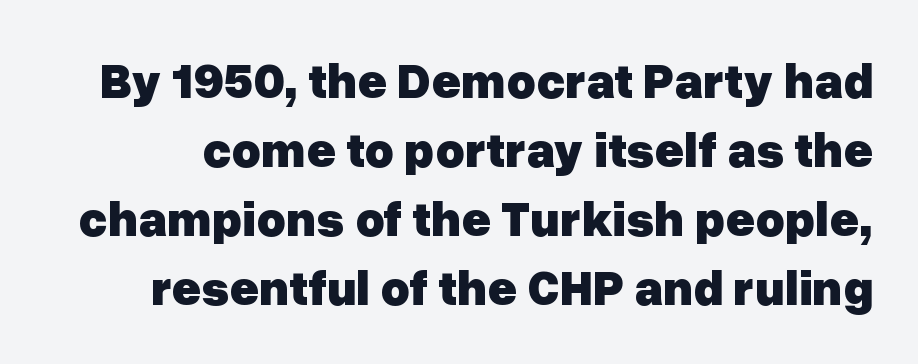
{"serif": "no", "italic": "no", "bold": "yes", "weight": "heavy", "width": "normal", "stroke_contrast": "low", "x_height": "medium", "monospaced": "no", "underline": "no", "line_spacing": "normal", "line_spacing_ratio": 1.38, "letter_spacing": "normal", "letter_spacing_em": 0.0, "glyph_px": 50}
